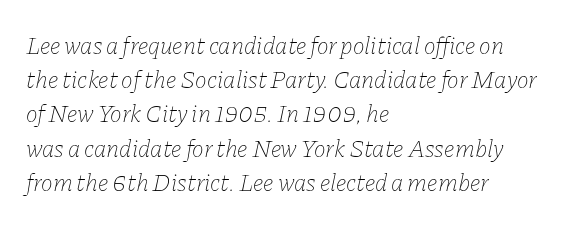
The image shows 25 px text type, italic (leaning right); set left-aligned, normal line spacing (1.37x), normal letter spacing, not underlined.
